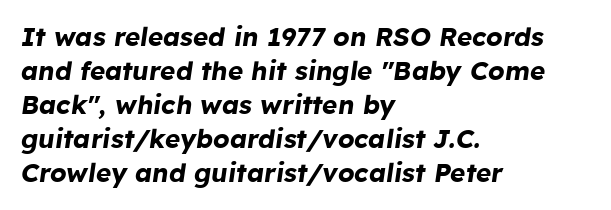
The image shows 26 px bold type, italic (leaning right); set left-aligned, normal line spacing (1.31x), normal letter spacing, not underlined.
